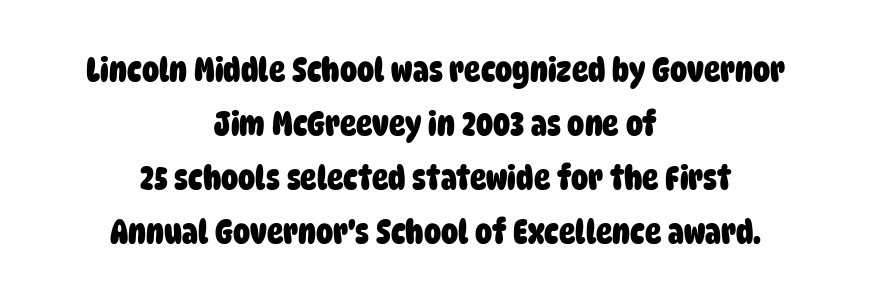
{"serif": "no", "bold": "yes", "weight": "heavy", "width": "condensed", "stroke_contrast": "low", "x_height": "large", "monospaced": "no", "underline": "no", "align": "center", "line_spacing": "normal", "line_spacing_ratio": 1.59, "letter_spacing": "normal", "letter_spacing_em": 0.0, "glyph_px": 34}
